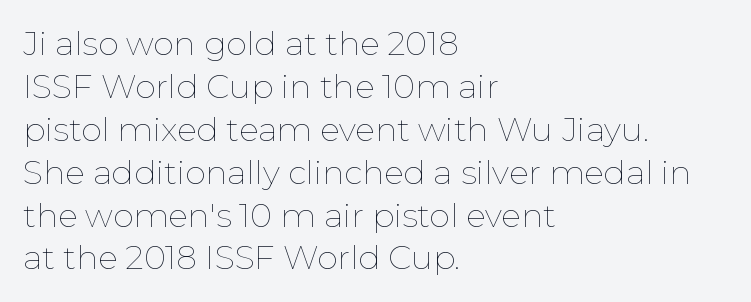
The image shows 33 px thin type, upright; set left-aligned, normal line spacing (1.3x), normal letter spacing, not underlined; low stroke contrast and a medium x-height.
